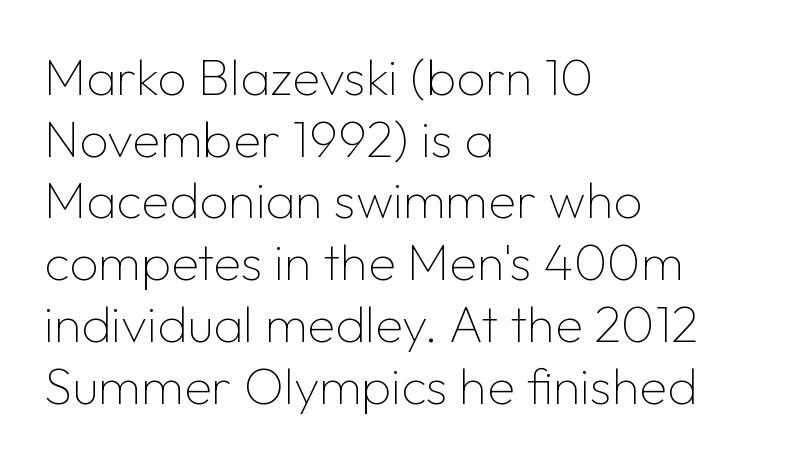
Q: Is the text bold? A: No.
Q: Is the text italic (slanted)? A: No, it is upright.
Q: Is the typeface a serif or a sans-serif typeface? A: Sans-serif.
Q: Is the text underlined? A: No.
Q: How is the paragraph aligned? A: Left-aligned.
Q: Is the spacing between letters normal or unusually wide? A: Normal.
Q: Width (condensed, normal, or wide)? A: Normal.
Q: Stroke contrast? A: Low.
Q: x-height? A: Medium.
Q: Monospaced? A: No.
